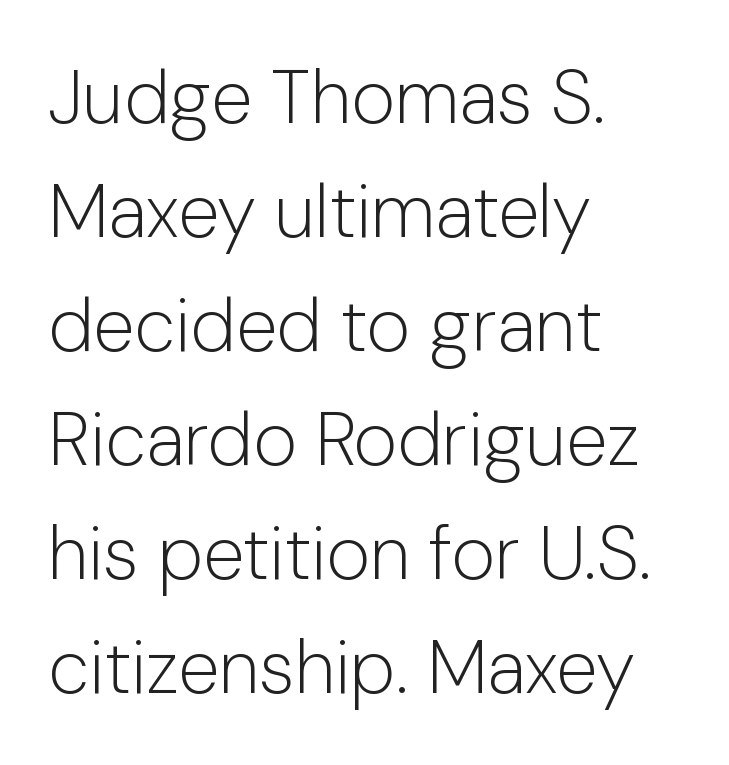
The image shows 75 px light sans-serif type, upright; set left-aligned, normal line spacing (1.52x), normal letter spacing, not underlined; low stroke contrast and a medium x-height.
